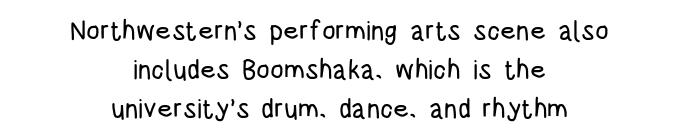
Q: Is the text italic (slanted)? A: No, it is upright.
Q: Is the text underlined? A: No.
Q: How is the paragraph aligned? A: Centered.
Q: Is the spacing between letters normal or unusually wide? A: Normal.
Q: Is the spacing between lines tight, normal or loose? A: Normal.
